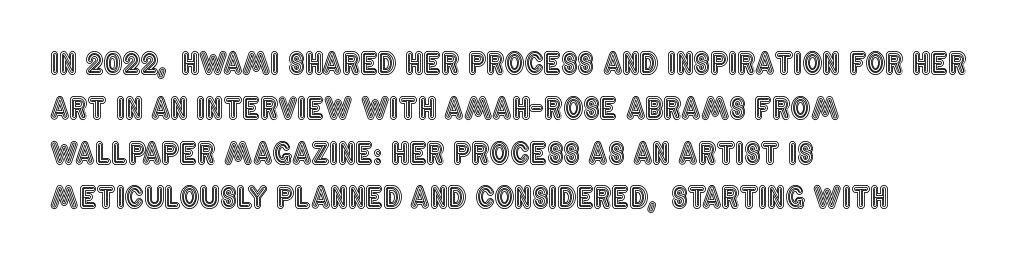
{"italic": "no", "width": "condensed", "x_height": "large", "monospaced": "no", "underline": "no", "align": "left", "line_spacing": "normal", "line_spacing_ratio": 1.6, "letter_spacing": "normal", "letter_spacing_em": 0.0, "glyph_px": 28}
